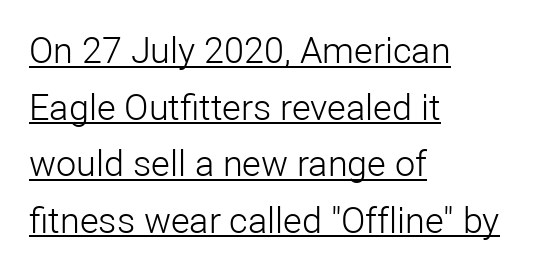
The face used here is proportionally spaced, like ordinary book or web type. Tracking value appears to be zero — textbook default spacing. Weight: regular or lighter. This block has exactly the height ordinary leading produces. Ordinary non-slanted type is in use.
